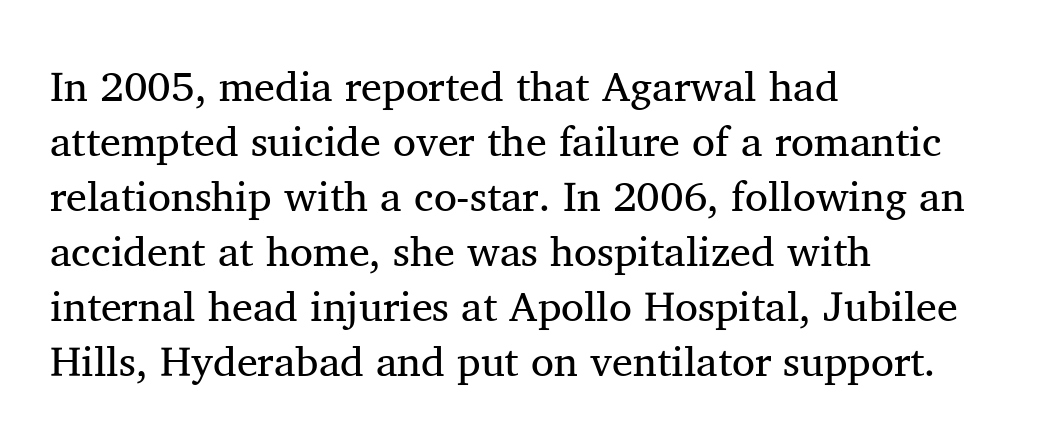
Layout note: lines flush left. The glyphs are unaccompanied by any horizontal stroke below them. Notice how the stems are strictly vertical — no italics here. Notice how descenders clear the ascenders below comfortably — that's standard leading. Check where the strokes stop: tiny serifs finish them off.
